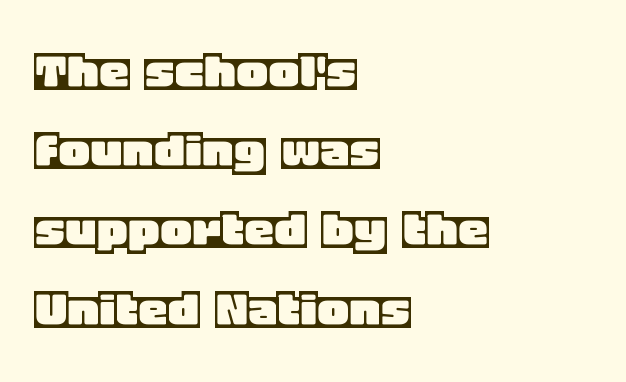
The rendering uses a moderate line-height, typical for paragraphs. The passage is arranged the way most books set body copy — flush left. This is the regular roman posture of the typeface. The rendering uses natural spacing where letterforms have individual widths.
